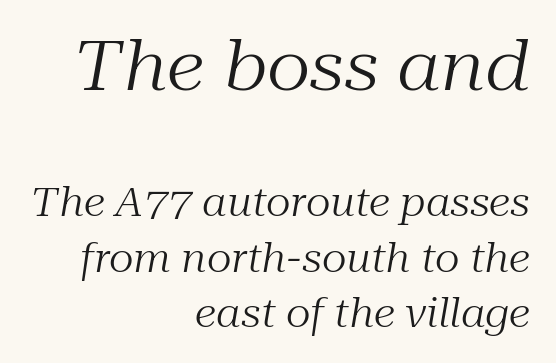
Q: Is the text bold? A: No.
Q: Is the text italic (slanted)? A: Yes, it leans right by about 10 degrees.
Q: Is the typeface a serif or a sans-serif typeface? A: Serif.
Q: Is the text underlined? A: No.
Q: How is the paragraph aligned? A: Right-aligned.
Q: Is the spacing between letters normal or unusually wide? A: Normal.
Q: Is the spacing between lines tight, normal or loose? A: Normal.
Q: Which block of text is set in a larger size, the first (top) or the second (bottom)? A: The first (top) one.
Q: Width (condensed, normal, or wide)? A: Normal.
Q: Stroke contrast? A: Medium.
Q: x-height? A: Medium.
Q: Monospaced? A: No.
